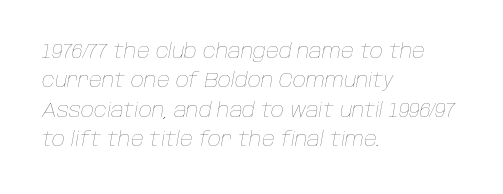
{"italic": "yes", "lean": "right", "slant_degrees": 10, "bold": "no", "underline": "no", "align": "left", "line_spacing": "normal", "line_spacing_ratio": 1.47, "letter_spacing": "normal", "letter_spacing_em": 0.0, "glyph_px": 20}
